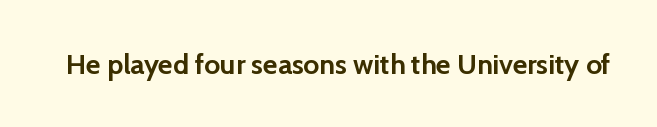
{"serif": "no", "italic": "no", "bold": "yes", "weight": "semibold", "width": "normal", "stroke_contrast": "low", "x_height": "medium", "monospaced": "no", "underline": "no", "letter_spacing": "normal", "letter_spacing_em": 0.0, "glyph_px": 28}
